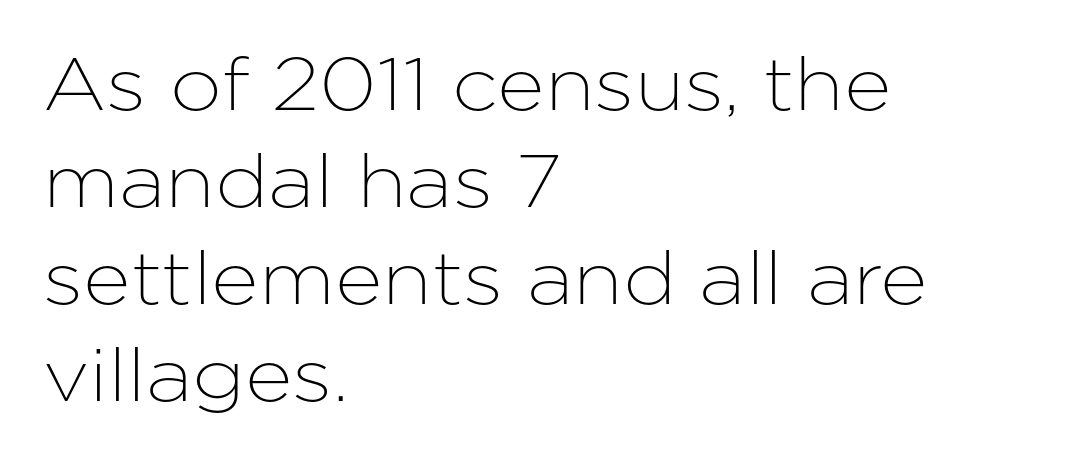
{"serif": "no", "italic": "no", "width": "normal", "stroke_contrast": "low", "x_height": "medium", "monospaced": "no", "underline": "no", "align": "left", "line_spacing": "normal", "line_spacing_ratio": 1.31, "letter_spacing": "normal", "letter_spacing_em": 0.0, "glyph_px": 74}
